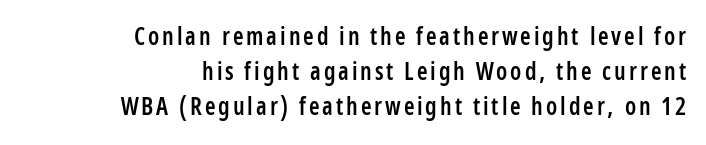
Q: Is the text bold? A: Semi-bold.
Q: Is the text italic (slanted)? A: No, it is upright.
Q: Is the text underlined? A: No.
Q: How is the paragraph aligned? A: Right-aligned.
Q: Is the spacing between lines tight, normal or loose? A: Normal.
